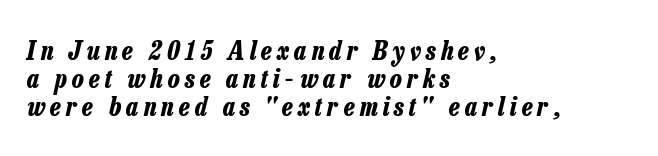
Q: Is the text bold? A: Yes.
Q: Is the text italic (slanted)? A: Yes, it leans right by about 13 degrees.
Q: Is the text underlined? A: No.
Q: How is the paragraph aligned? A: Left-aligned.
Q: Is the spacing between letters normal or unusually wide? A: Unusually wide.
Q: Is the spacing between lines tight, normal or loose? A: Tight.
